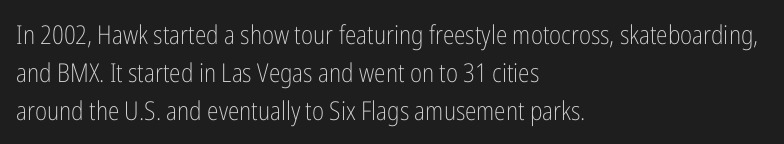
The image shows 26 px text type, upright; set left-aligned, normal line spacing (1.46x), normal letter spacing, not underlined.
